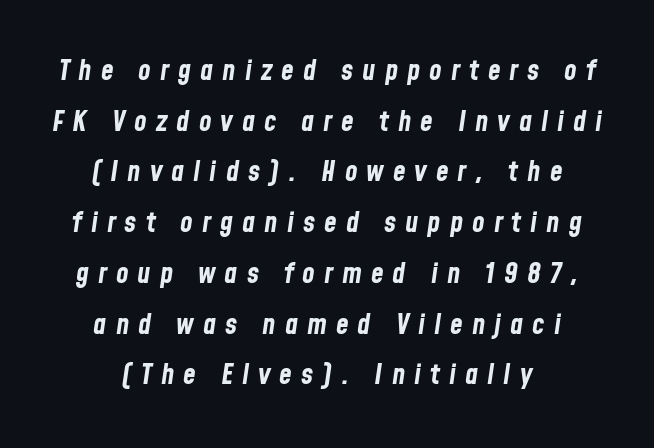
Q: Is the text bold? A: Yes.
Q: Is the text italic (slanted)? A: Yes, it leans right by about 8 degrees.
Q: Is the text underlined? A: No.
Q: How is the paragraph aligned? A: Centered.
Q: Is the spacing between letters normal or unusually wide? A: Unusually wide.
Q: Width (condensed, normal, or wide)? A: Condensed.
Q: Stroke contrast? A: Low.
Q: x-height? A: Medium.
Q: Monospaced? A: No.
